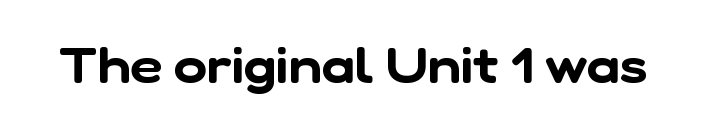
Q: Is the typeface a serif or a sans-serif typeface? A: Sans-serif.
Q: Is the text underlined? A: No.
Q: Is the spacing between letters normal or unusually wide? A: Normal.
Q: Width (condensed, normal, or wide)? A: Normal.
Q: Stroke contrast? A: Low.
Q: x-height? A: Medium.
Q: Monospaced? A: No.
